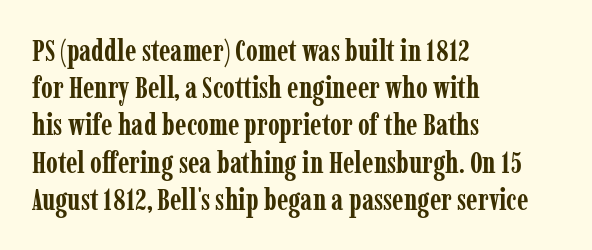
{"serif": "yes", "italic": "no", "bold": "yes", "weight": "semibold", "width": "condensed", "stroke_contrast": "low", "x_height": "medium", "monospaced": "no", "underline": "no", "align": "left", "line_spacing_ratio": 1.24, "letter_spacing": "normal", "letter_spacing_em": 0.0, "glyph_px": 30}
